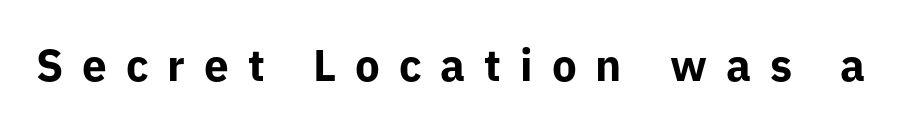
{"serif": "no", "italic": "no", "bold": "yes", "weight": "bold", "width": "normal", "stroke_contrast": "low", "x_height": "medium", "monospaced": "no", "underline": "no", "letter_spacing": "wide", "letter_spacing_em": 0.43, "glyph_px": 44}
